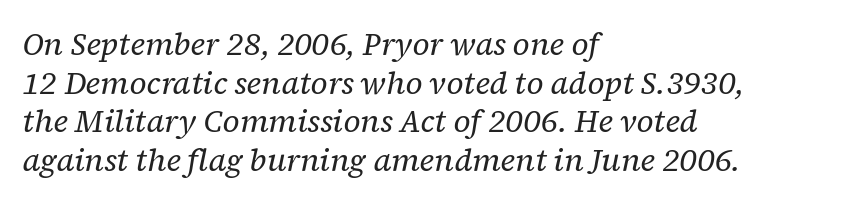
The font family rendered here belongs to the serif group. Reading down the block, your eye returns to a fixed left position each line. Ink coverage per letter is moderate at most. Horizontal bands of white between lines are of average thickness. Between one letter and the next there's only the usual sliver of space. You can tell it's italic because the verticals aren't actually vertical.
